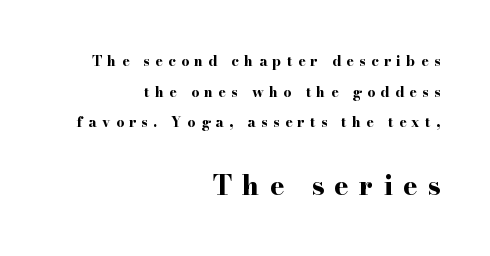
A flush-right, rag-left setting is used for this passage. Tracking value appears strongly positive — letters spread wide. Has an underline been added? It has not. Stroke thickness is high; the sample reads as a true bold. Reading down the column, the eye jumps a long way to each next line.
